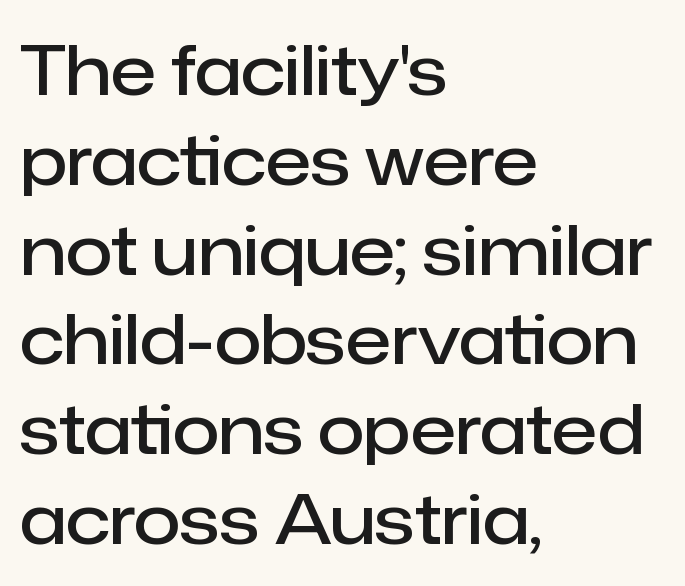
The image shows 68 px semibold sans-serif type, upright; set left-aligned, normal line spacing (1.32x), normal letter spacing, not underlined; low stroke contrast and a medium x-height.
